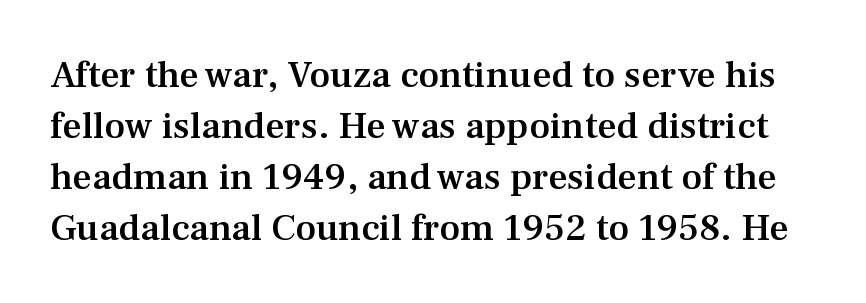
The image shows 38 px semibold serif type, upright; set normal line spacing (1.34x), normal letter spacing, not underlined; medium stroke contrast and a medium x-height.
